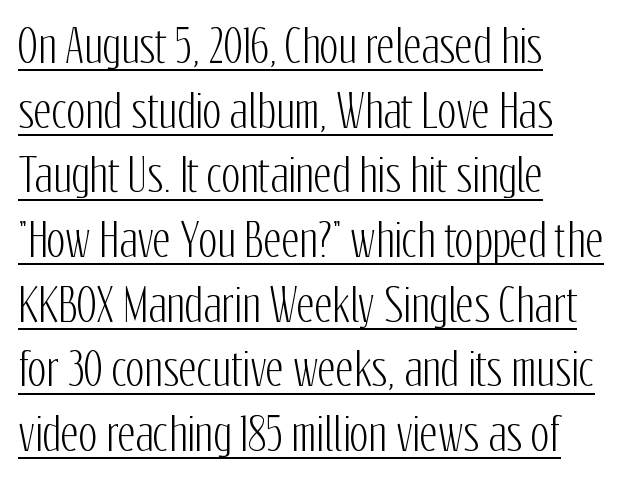
{"serif": "no", "italic": "no", "width": "condensed", "stroke_contrast": "low", "x_height": "medium", "monospaced": "no", "underline": "yes", "align": "left", "line_spacing": "normal", "line_spacing_ratio": 1.47, "letter_spacing": "normal", "letter_spacing_em": 0.0, "glyph_px": 44}
